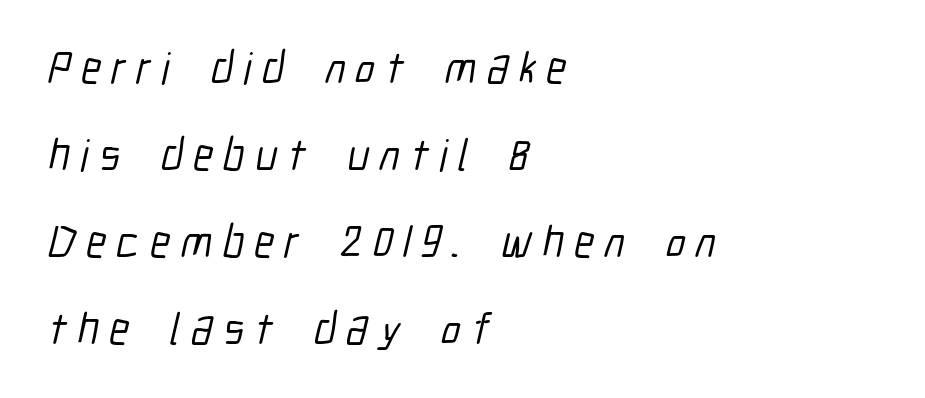
Each line starts at the same left margin while the right side varies. This rendering features lettering with no underline. Airy leading. The face used here is a sans, in the tradition of grotesques and geometrics. Proportional: the letters do not fall into vertical columns.
